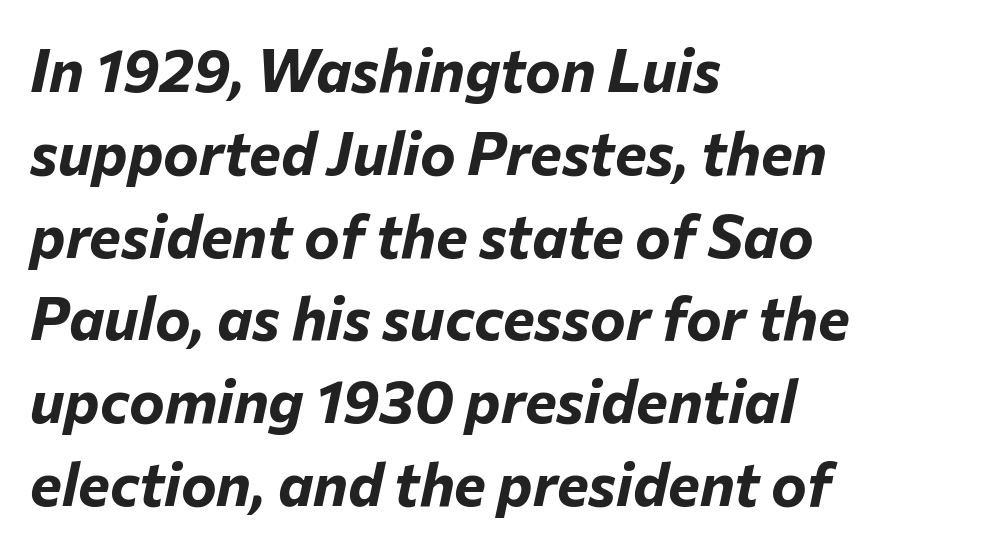
Q: Is the text bold? A: Yes.
Q: Is the text italic (slanted)? A: Yes, it leans right by about 12 degrees.
Q: Is the text underlined? A: No.
Q: How is the paragraph aligned? A: Left-aligned.
Q: Is the spacing between letters normal or unusually wide? A: Normal.
Q: Is the spacing between lines tight, normal or loose? A: Normal.
Q: Width (condensed, normal, or wide)? A: Normal.
Q: Stroke contrast? A: Low.
Q: x-height? A: Medium.
Q: Monospaced? A: No.
